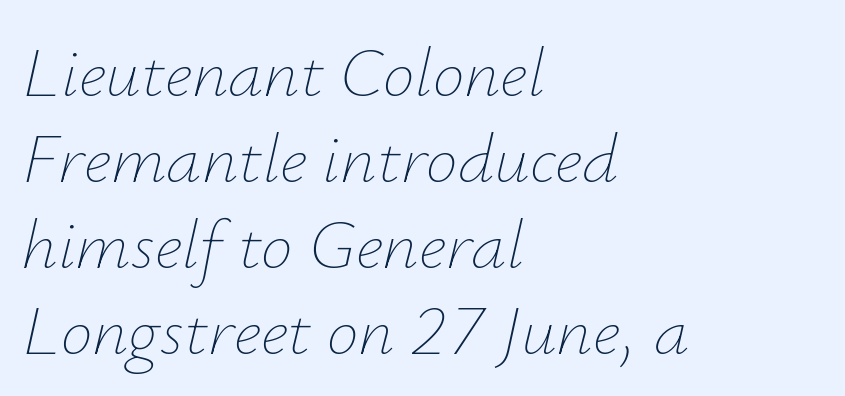
{"italic": "yes", "lean": "right", "slant_degrees": 12, "bold": "no", "weight": "thin", "width": "normal", "stroke_contrast": "low", "x_height": "small", "monospaced": "no", "underline": "no", "align": "left", "line_spacing_ratio": 1.21, "letter_spacing": "normal", "letter_spacing_em": 0.0, "glyph_px": 71}
